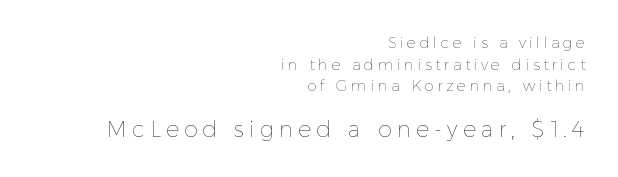
The image shows 22 px text type, upright; set right-aligned, normal line spacing (1.44x), unusually wide letter spacing (+0.24 em), not underlined; the second (bottom) block is 1.47x larger.
